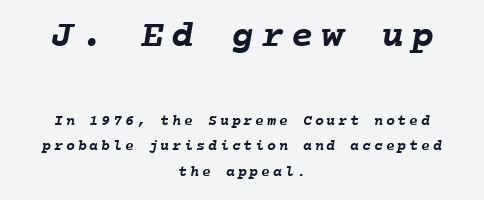
{"bold": "yes", "weight": "semibold", "width": "normal", "stroke_contrast": "low", "x_height": "medium", "monospaced": "yes", "underline": "no", "align": "center", "line_spacing": "normal", "line_spacing_ratio": 1.7, "larger_block": "first", "size_ratio": 2.53, "glyph_px": 38}
